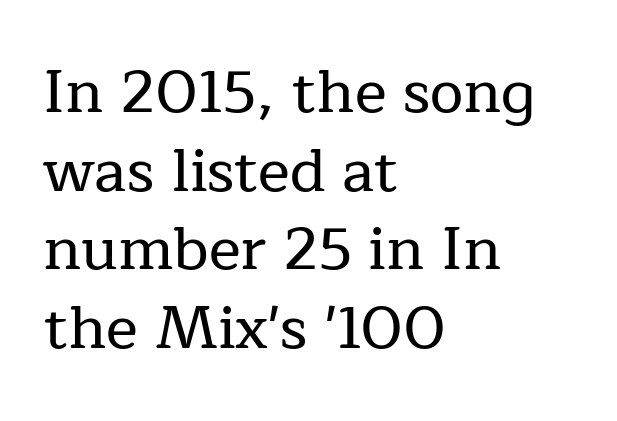
The image shows 60 px serif type, upright; set left-aligned, normal line spacing (1.31x), normal letter spacing, not underlined; low stroke contrast and a medium x-height.
